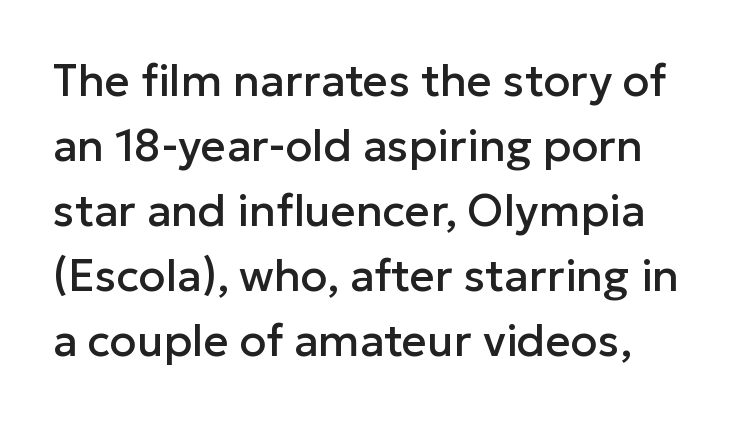
{"serif": "no", "italic": "no", "width": "normal", "stroke_contrast": "low", "x_height": "medium", "monospaced": "no", "underline": "no", "line_spacing": "normal", "line_spacing_ratio": 1.48, "letter_spacing": "normal", "letter_spacing_em": 0.0, "glyph_px": 44}
